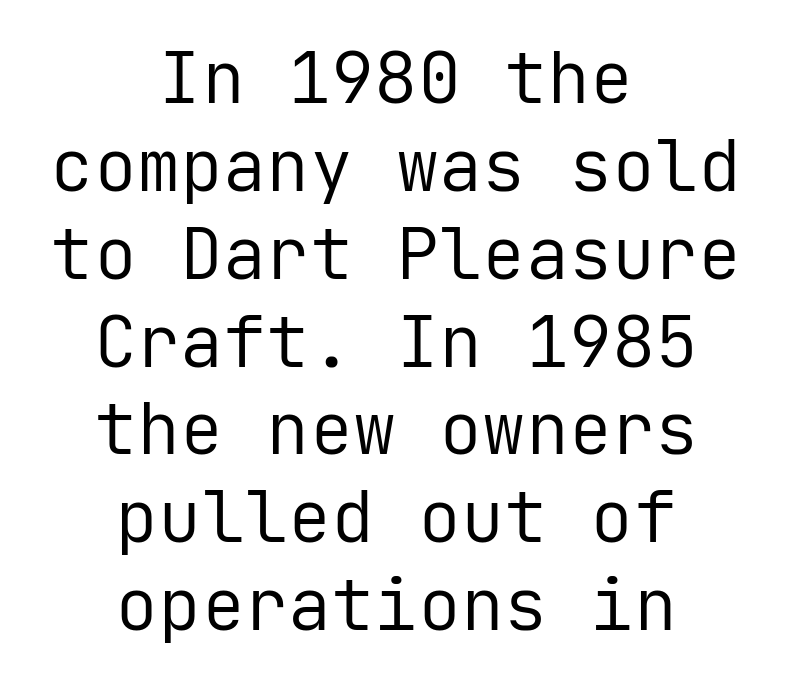
{"serif": "no", "italic": "no", "bold": "no", "weight": "regular", "width": "normal", "stroke_contrast": "low", "x_height": "medium", "monospaced": "yes", "underline": "no", "align": "center", "line_spacing_ratio": 1.22, "letter_spacing": "normal", "letter_spacing_em": 0.0, "glyph_px": 72}
